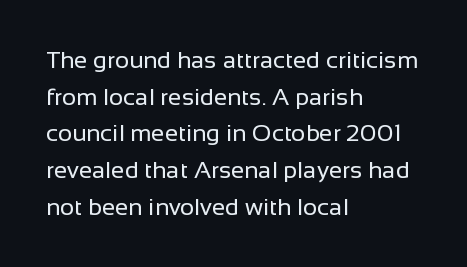
Q: Is the text bold? A: No.
Q: Is the text italic (slanted)? A: No, it is upright.
Q: Is the text underlined? A: No.
Q: How is the paragraph aligned? A: Left-aligned.
Q: Is the spacing between letters normal or unusually wide? A: Normal.
Q: Is the spacing between lines tight, normal or loose? A: Normal.
